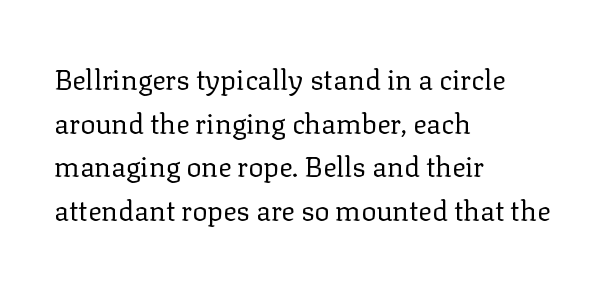
This is roman type, the default non-slanted kind. The passage shown is not underscored anywhere. Notice how the passage keeps a crisp vertical edge on the left only. The lines sit at an ordinary, default distance from one another. Classification — serif. Is this a fixed-width face? No — the glyphs have proportional, varying widths.
